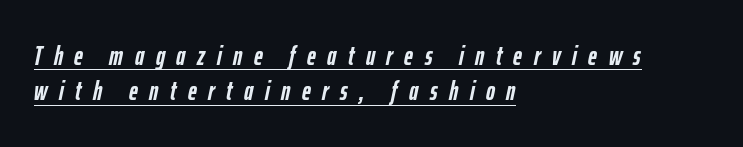
Q: Is the text bold? A: Yes.
Q: Is the text italic (slanted)? A: Yes, it leans right by about 12 degrees.
Q: Is the text underlined? A: Yes.
Q: How is the paragraph aligned? A: Left-aligned.
Q: Is the spacing between letters normal or unusually wide? A: Unusually wide.
Q: Is the spacing between lines tight, normal or loose? A: Normal.
